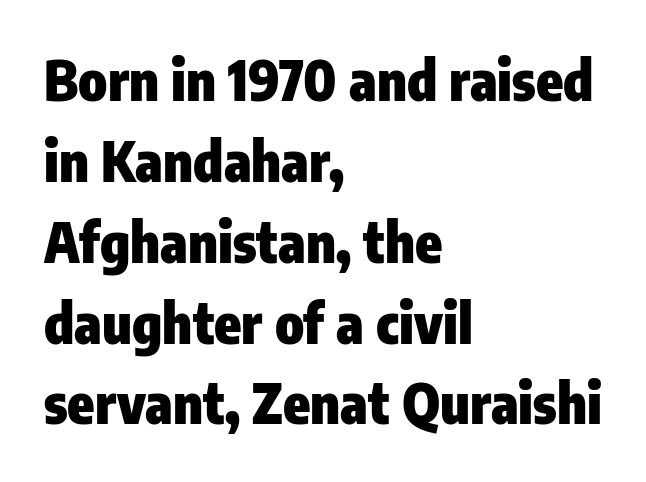
No italicization has been applied; the sample stays upright. Leading: standard. These lines stack with their left ends in a neat column. The rendering uses natural spacing where letterforms have individual widths. Weight check: bold — yes, fully.
